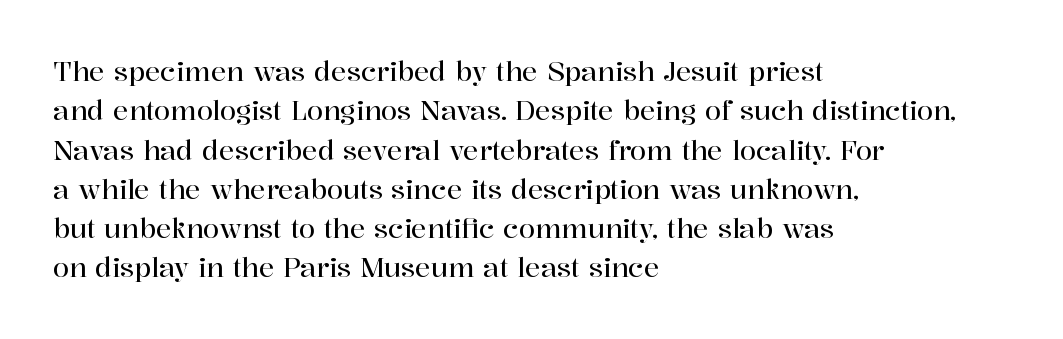
The image shows 26 px text type, upright; set left-aligned, normal line spacing (1.51x), normal letter spacing, not underlined.
